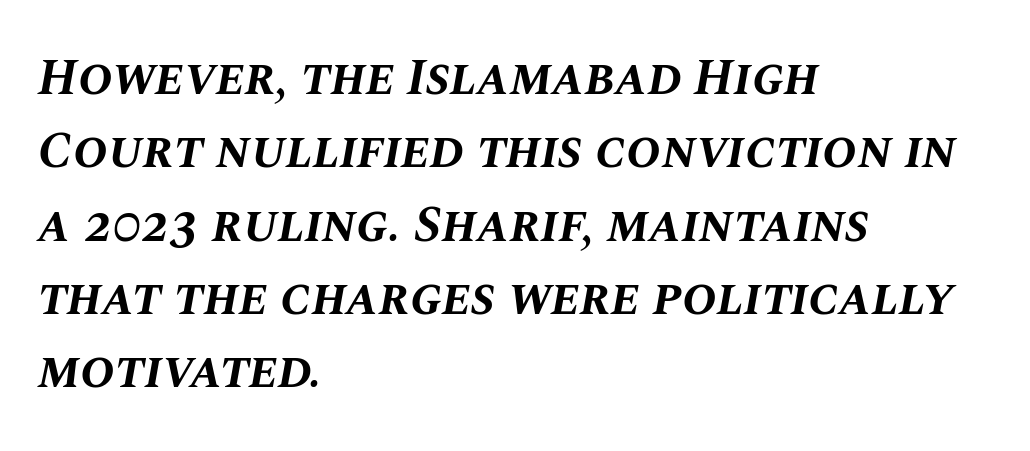
The image shows 52 px bold type, italic (leaning right); set left-aligned, normal line spacing (1.41x), normal letter spacing, not underlined; medium stroke contrast and a large x-height.
